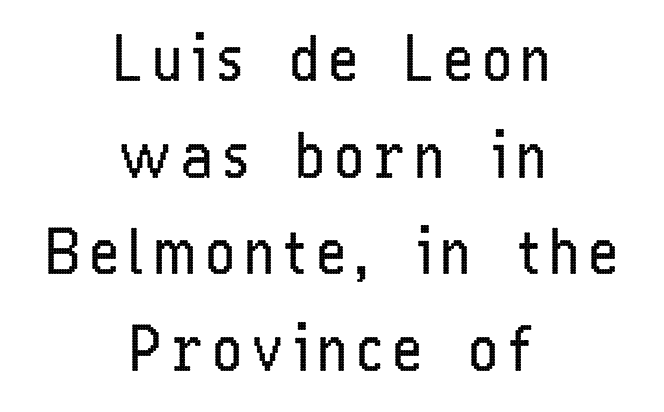
Q: Is the text bold? A: No.
Q: Is the text italic (slanted)? A: No, it is upright.
Q: Is the typeface a serif or a sans-serif typeface? A: Sans-serif.
Q: Is the text underlined? A: No.
Q: How is the paragraph aligned? A: Centered.
Q: Is the spacing between lines tight, normal or loose? A: Normal.
Q: Width (condensed, normal, or wide)? A: Condensed.
Q: Stroke contrast? A: Low.
Q: x-height? A: Medium.
Q: Monospaced? A: No.
